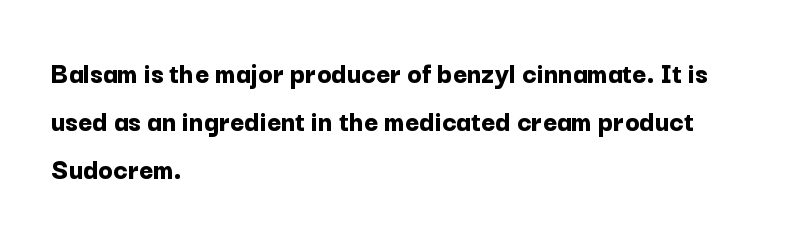
The image shows 30 px bold sans-serif type, upright; set left-aligned, normal line spacing (1.6x), normal letter spacing, not underlined; low stroke contrast and a medium x-height.
